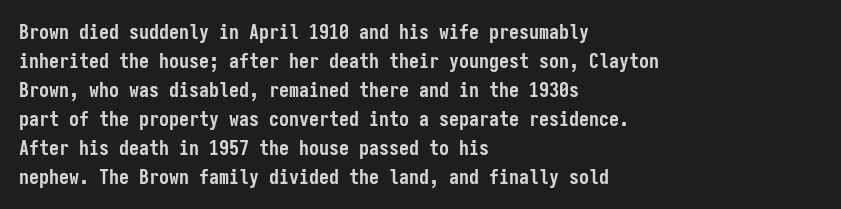
Q: Is the text bold? A: Yes.
Q: Is the text italic (slanted)? A: No, it is upright.
Q: Is the text underlined? A: No.
Q: How is the paragraph aligned? A: Left-aligned.
Q: Is the spacing between letters normal or unusually wide? A: Normal.
Q: Is the spacing between lines tight, normal or loose? A: Normal.
